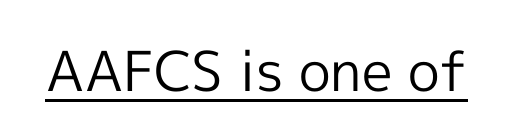
The face used here is proportionally spaced, like ordinary book or web type. Does a line run under the words? Yes, clearly. Letter spacing: default. Upright lettering throughout.
